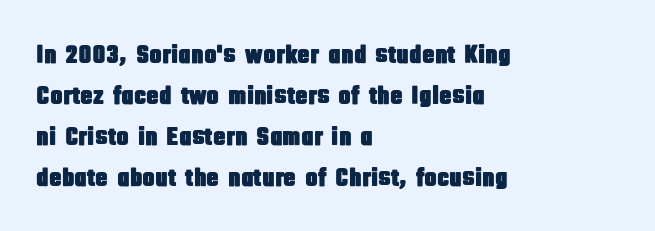
Q: Is the text italic (slanted)? A: No, it is upright.
Q: Is the text underlined? A: No.
Q: How is the paragraph aligned? A: Left-aligned.
Q: Is the spacing between letters normal or unusually wide? A: Normal.
Q: Is the spacing between lines tight, normal or loose? A: Normal.
